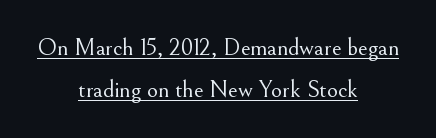
Q: Is the text bold? A: No.
Q: Is the text italic (slanted)? A: No, it is upright.
Q: Is the text underlined? A: Yes.
Q: How is the paragraph aligned? A: Centered.
Q: Is the spacing between letters normal or unusually wide? A: Normal.
